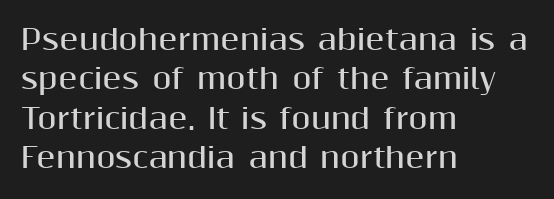
To sum up the face: it is a sans, with no serifs. The type is set solid horizontally, with unmodified tracking. This sample is left-justified, so line endings fall wherever the words run out. Unlike italic type, these characters show no tilt at all. Decoration check: the copy has no underline. The letters are bold, with thick, heavy strokes.
